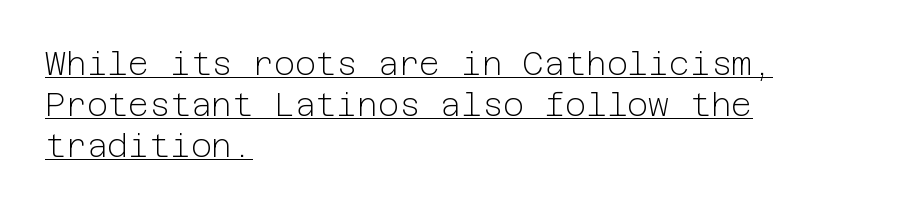
The paragraph has a hard left edge and a soft right edge. The type is set solid horizontally, with unmodified tracking. Regular leading. No heavy texture on the line: the type isn't bold.
